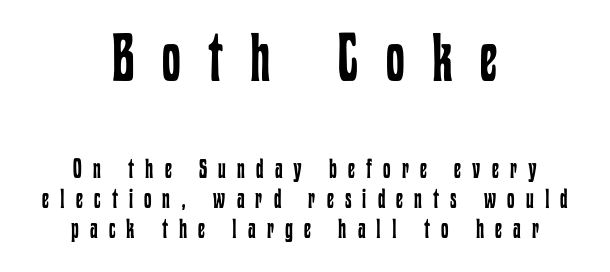
Q: Is the text bold? A: No.
Q: Is the text italic (slanted)? A: No, it is upright.
Q: Is the text underlined? A: No.
Q: How is the paragraph aligned? A: Centered.
Q: Is the spacing between letters normal or unusually wide? A: Unusually wide.
Q: Is the spacing between lines tight, normal or loose? A: Tight.
Q: Which block of text is set in a larger size, the first (top) or the second (bottom)? A: The first (top) one.
Q: Width (condensed, normal, or wide)? A: Condensed.
Q: Stroke contrast? A: Low.
Q: x-height? A: Medium.
Q: Monospaced? A: No.
